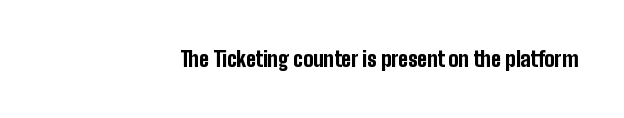
The image shows 21 px bold type, upright; set right-aligned, normal letter spacing, not underlined.
